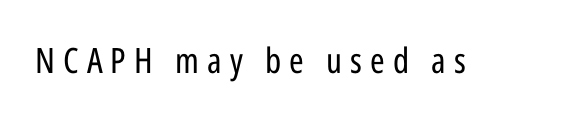
The image shows 35 px regular-weight, condensed sans-serif type, upright; set unusually wide letter spacing (+0.23 em), not underlined; low stroke contrast and a medium x-height.
